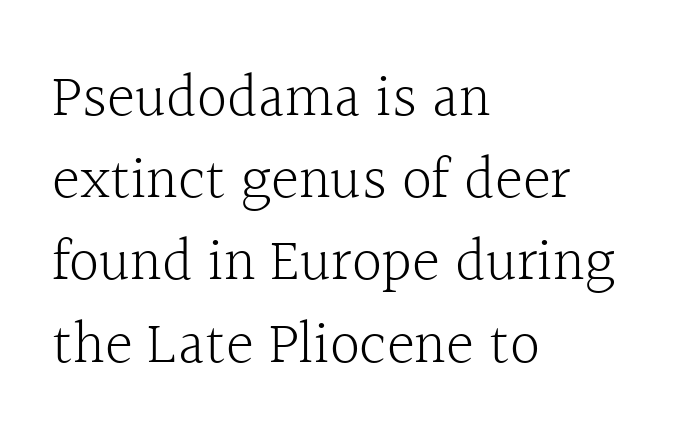
{"serif": "yes", "italic": "no", "bold": "no", "weight": "light", "width": "normal", "x_height": "medium", "monospaced": "no", "underline": "no", "align": "left", "line_spacing": "normal", "line_spacing_ratio": 1.37, "letter_spacing": "normal", "letter_spacing_em": 0.0, "glyph_px": 60}
